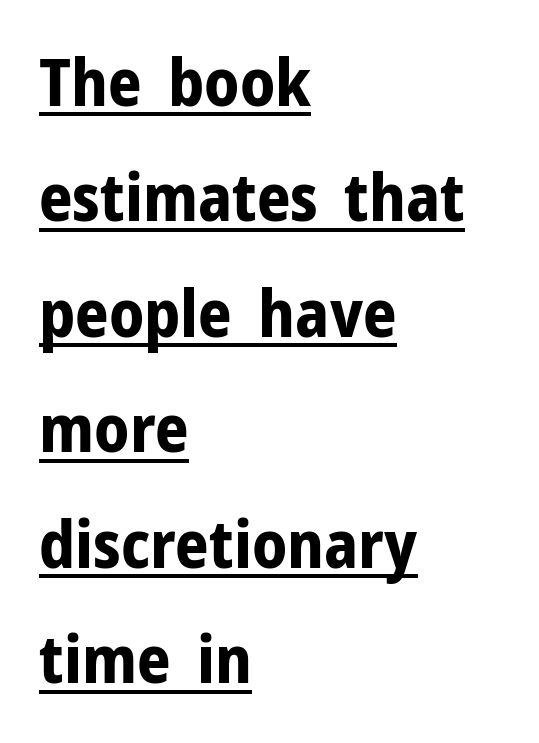
The image shows 66 px bold sans-serif type, upright; set left-aligned, line spacing 1.75x, normal letter spacing, underlined; low stroke contrast and a medium x-height.
